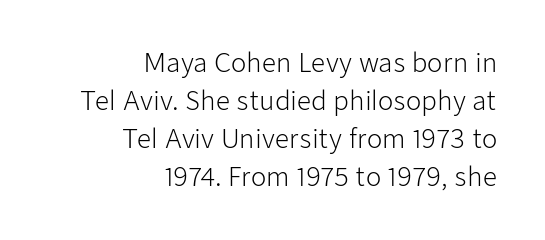
The image shows 25 px text type, upright; set right-aligned, normal line spacing (1.52x), normal letter spacing, not underlined.
